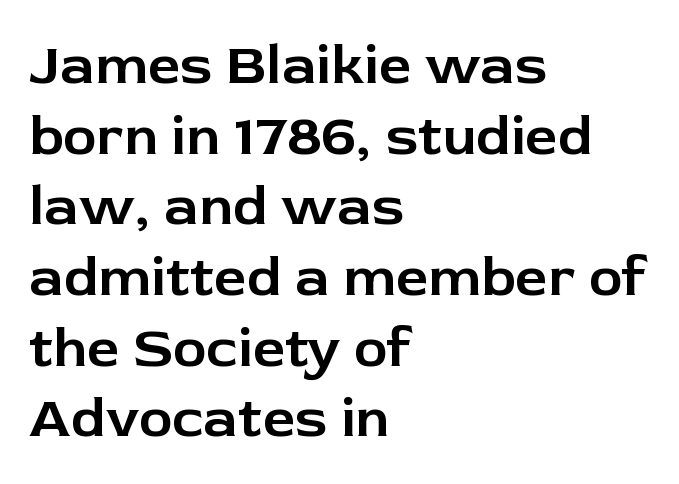
{"serif": "no", "italic": "no", "width": "normal", "stroke_contrast": "low", "x_height": "medium", "monospaced": "no", "underline": "no", "align": "left", "line_spacing_ratio": 1.24, "letter_spacing": "normal", "letter_spacing_em": 0.0, "glyph_px": 57}
